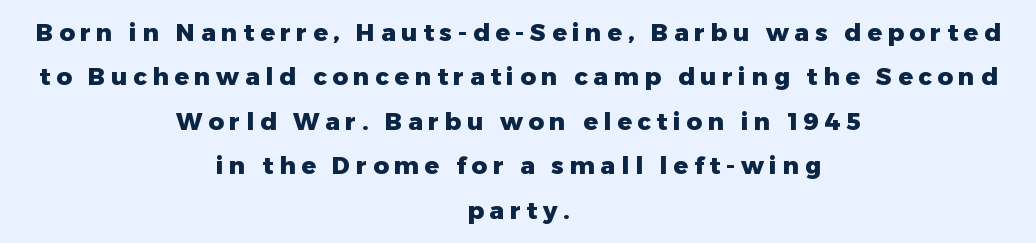
{"italic": "no", "bold": "yes", "underline": "no", "align": "center", "line_spacing_ratio": 1.85, "letter_spacing": "wide", "letter_spacing_em": 0.24, "glyph_px": 24}
